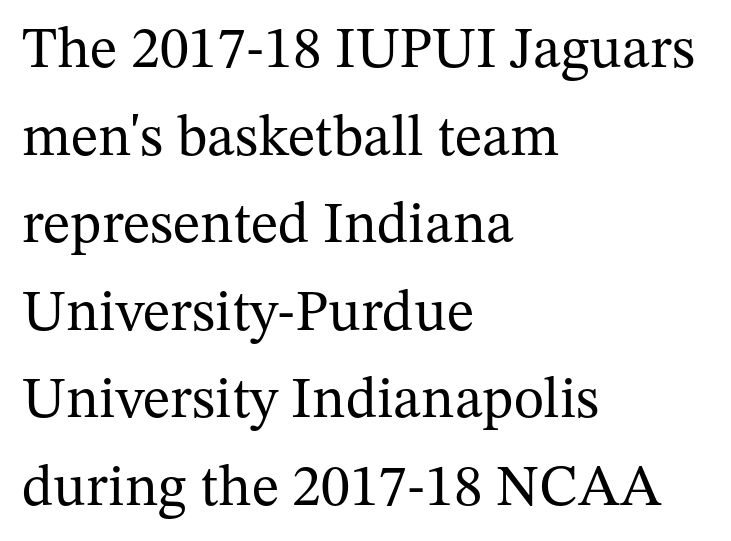
Q: Is the text bold? A: No.
Q: Is the text italic (slanted)? A: No, it is upright.
Q: Is the typeface a serif or a sans-serif typeface? A: Serif.
Q: Is the text underlined? A: No.
Q: How is the paragraph aligned? A: Left-aligned.
Q: Is the spacing between letters normal or unusually wide? A: Normal.
Q: Is the spacing between lines tight, normal or loose? A: Normal.
Q: Width (condensed, normal, or wide)? A: Normal.
Q: Stroke contrast? A: Medium.
Q: x-height? A: Medium.
Q: Monospaced? A: No.
